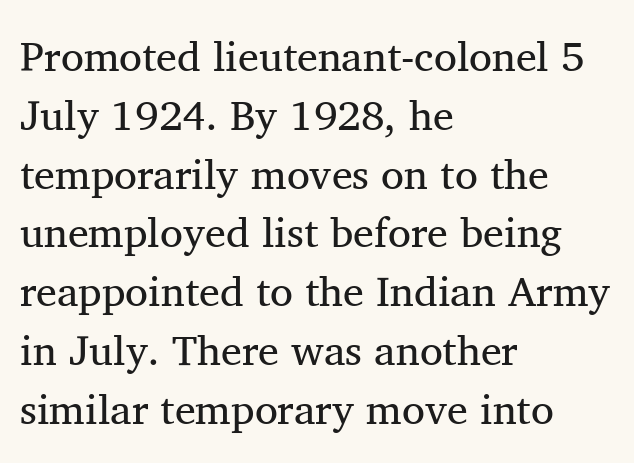
Q: Is the text bold? A: No.
Q: Is the text italic (slanted)? A: No, it is upright.
Q: Is the typeface a serif or a sans-serif typeface? A: Serif.
Q: Is the text underlined? A: No.
Q: How is the paragraph aligned? A: Left-aligned.
Q: Is the spacing between letters normal or unusually wide? A: Normal.
Q: Is the spacing between lines tight, normal or loose? A: Normal.
Q: Width (condensed, normal, or wide)? A: Normal.
Q: Stroke contrast? A: Medium.
Q: x-height? A: Medium.
Q: Monospaced? A: No.
